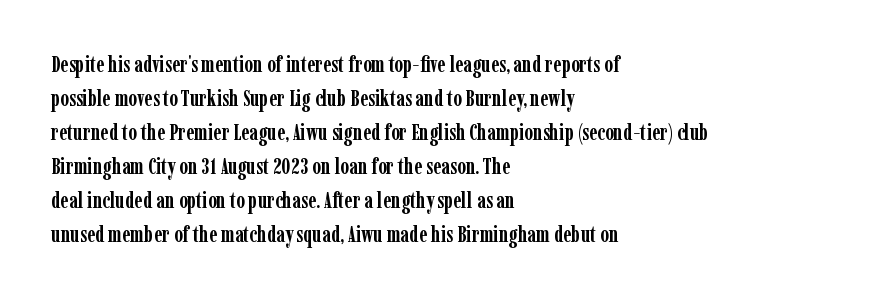
{"italic": "no", "bold": "yes", "underline": "no", "align": "left", "line_spacing": "normal", "line_spacing_ratio": 1.55, "letter_spacing": "normal", "letter_spacing_em": 0.0, "glyph_px": 22}
